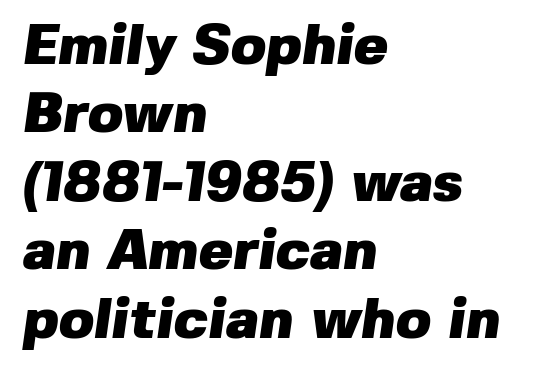
In terms of letterform style, serifs are entirely absent. How are the letters spaced? Ordinarily, with no added tracking. Check the space under the baseline: it is left empty. Do the characters align in a grid? No, the font is proportional. The typesetter chose a ragged-right arrangement here.
